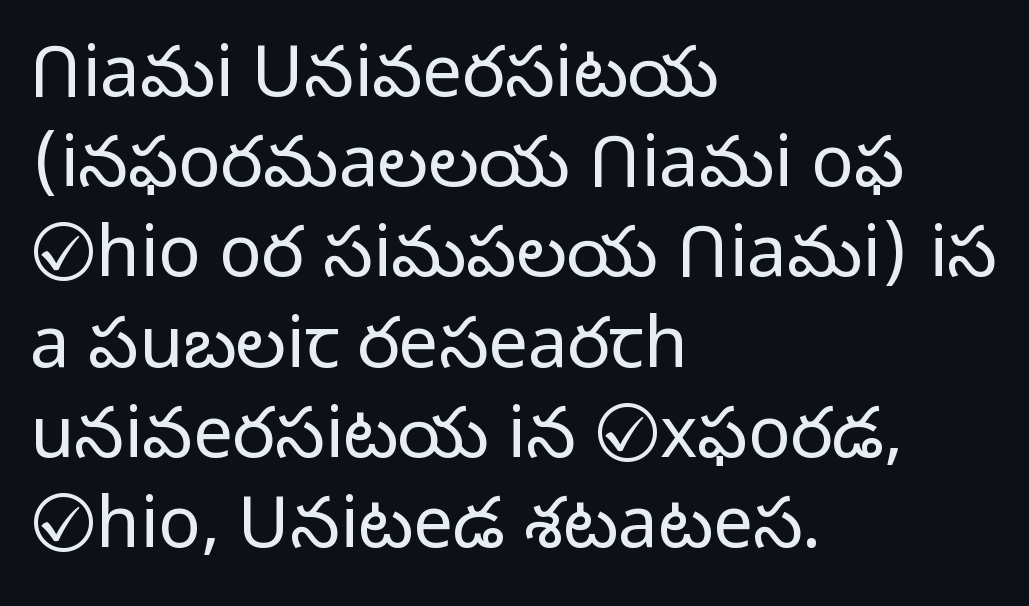
The image shows 71 px light sans-serif type, upright; set left-aligned, normal line spacing (1.27x), normal letter spacing, not underlined; low stroke contrast and a medium x-height.
